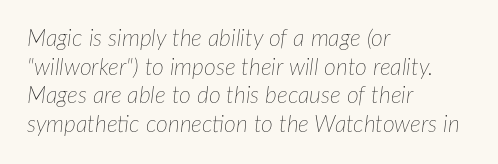
Glance below the letters and you will spot only blank space. Bold? No — there's no thickening of the strokes. This rendering uses left alignment, leaving the right contour irregular. The gaps between neighbouring characters are ordinary and unremarkable. Rendered with sloped, italic letterforms.
